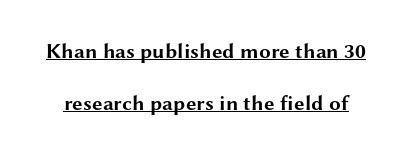
{"italic": "no", "bold": "yes", "underline": "yes", "line_spacing": "loose", "line_spacing_ratio": 2.46, "letter_spacing": "normal", "letter_spacing_em": 0.0, "glyph_px": 21}
